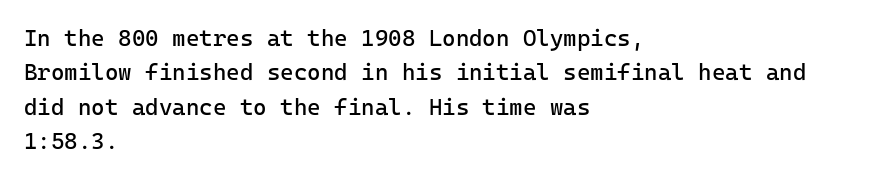
The vertical gap from one line to the next is medium. These lines were composed using upright roman letters. Horizontal alignment here is leftward, the default for most running prose. The gaps between neighbouring characters are ordinary and unremarkable. Weight: regular or lighter.
